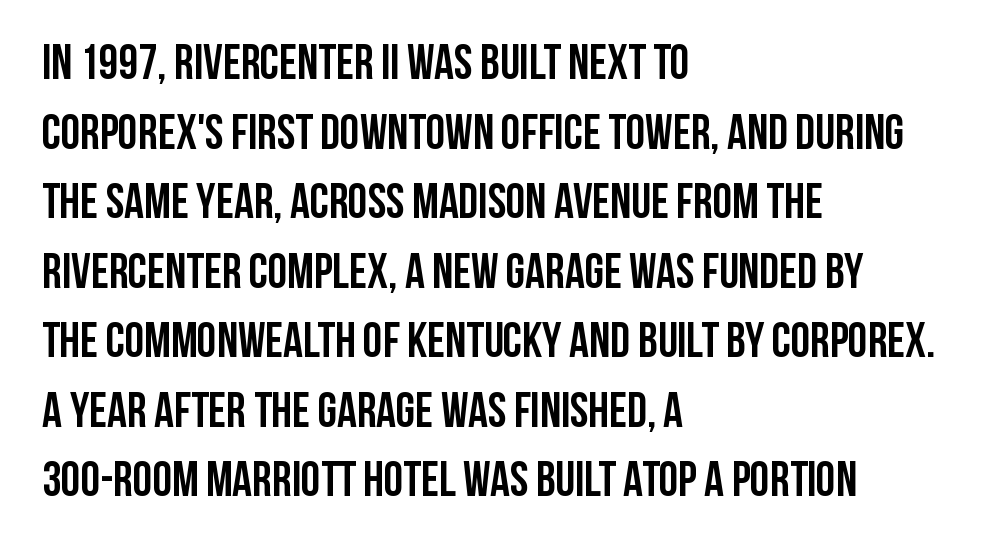
The image shows 49 px semibold, condensed sans-serif type, upright; set left-aligned, normal line spacing (1.42x), normal letter spacing, not underlined; low stroke contrast and a large x-height.
